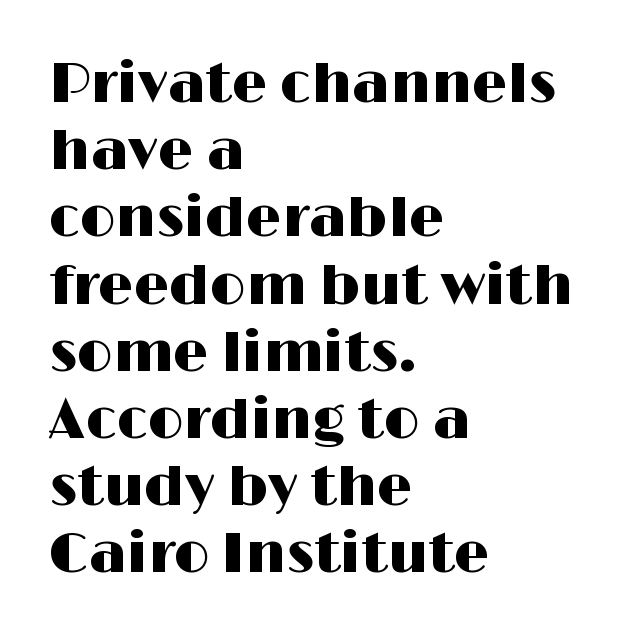
The image shows 56 px wide sans-serif type, upright; set left-aligned, line spacing 1.2x, normal letter spacing, not underlined; high stroke contrast and a medium x-height.
